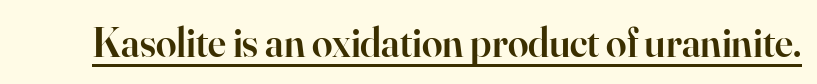
{"serif": "yes", "italic": "no", "bold": "semi", "weight": "semibold", "width": "normal", "stroke_contrast": "high", "x_height": "small", "monospaced": "no", "underline": "yes", "letter_spacing": "normal", "letter_spacing_em": 0.0, "glyph_px": 41}
